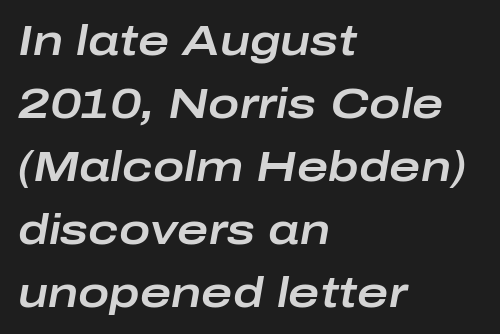
Is this a fixed-width face? No — the glyphs have proportional, varying widths. Descenders hang freely into open space. The axis of the letterforms is tilted away from vertical. Where is the straight margin? On the left. Regarding leading, the lines here are spaced in the standard way. The letterforms sit shoulder to shoulder at normal distance.
